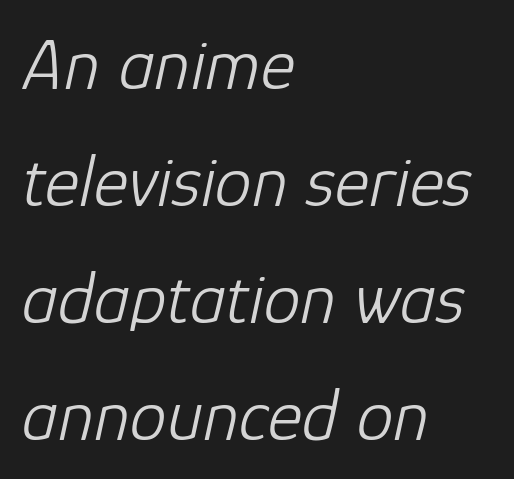
Q: Is the text bold? A: No.
Q: Is the text italic (slanted)? A: Yes, it leans right by about 12 degrees.
Q: Is the text underlined? A: No.
Q: How is the paragraph aligned? A: Left-aligned.
Q: Is the spacing between letters normal or unusually wide? A: Normal.
Q: Is the spacing between lines tight, normal or loose? A: Normal.
Q: Width (condensed, normal, or wide)? A: Normal.
Q: Stroke contrast? A: Low.
Q: x-height? A: Medium.
Q: Monospaced? A: No.
